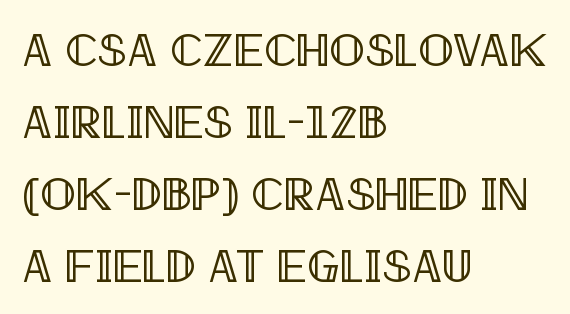
{"italic": "no", "width": "condensed", "x_height": "large", "monospaced": "no", "underline": "no", "align": "left", "line_spacing": "normal", "line_spacing_ratio": 1.53, "letter_spacing": "normal", "letter_spacing_em": 0.0, "glyph_px": 47}
